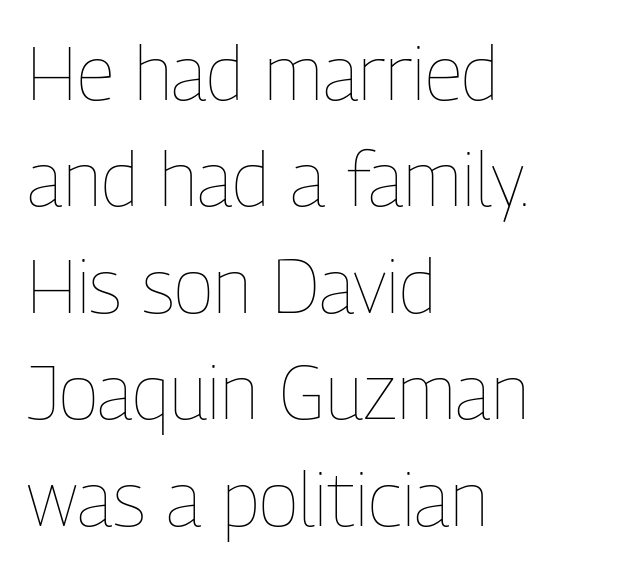
The image shows 75 px thin, condensed type, upright; set left-aligned, normal line spacing (1.42x), normal letter spacing, not underlined; low stroke contrast and a medium x-height.
